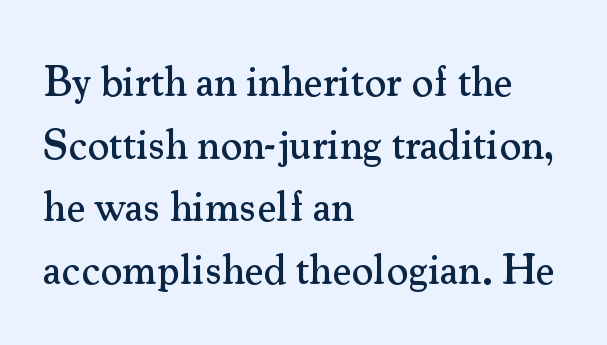
The image shows 42 px serif type, upright; set left-aligned, normal line spacing (1.49x), normal letter spacing, not underlined; medium stroke contrast and a small x-height.
